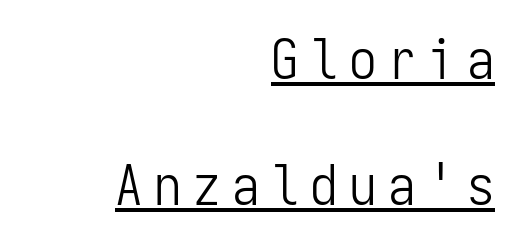
Q: Is the text bold? A: No.
Q: Is the text italic (slanted)? A: No, it is upright.
Q: Is the typeface a serif or a sans-serif typeface? A: Sans-serif.
Q: Is the text underlined? A: Yes.
Q: How is the paragraph aligned? A: Right-aligned.
Q: Is the spacing between letters normal or unusually wide? A: Unusually wide.
Q: Is the spacing between lines tight, normal or loose? A: Loose.
Q: Width (condensed, normal, or wide)? A: Condensed.
Q: Stroke contrast? A: Low.
Q: x-height? A: Medium.
Q: Monospaced? A: Yes.
